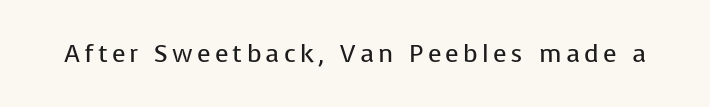
The image shows 25 px text type, upright; set not underlined.
